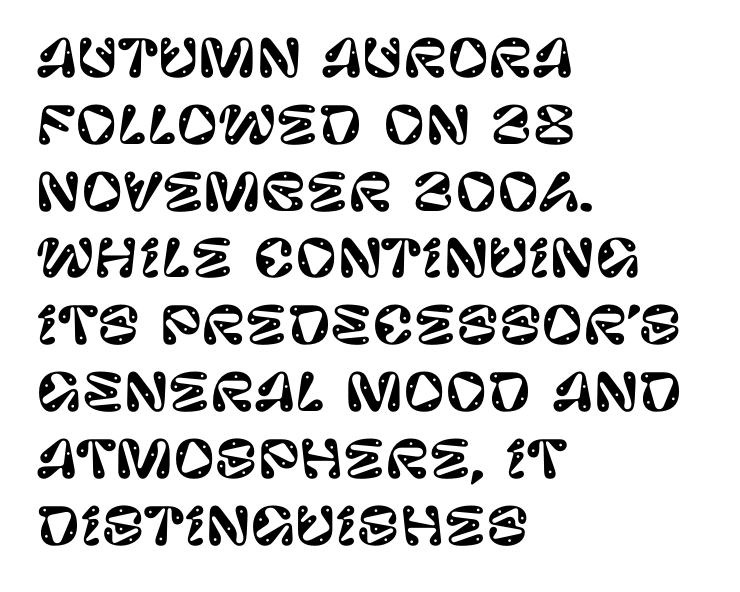
Type without underlining. Nobody touched the tracking dial on this one. Leading matches the norm, producing a regular column. Proportional: the letters do not fall into vertical columns.
